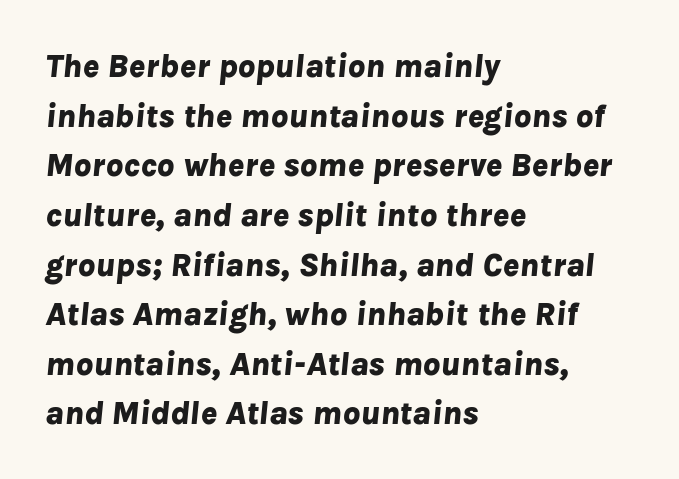
The image shows 34 px bold type, italic (leaning right); set left-aligned, normal line spacing (1.46x), normal letter spacing, not underlined; low stroke contrast and a medium x-height.
